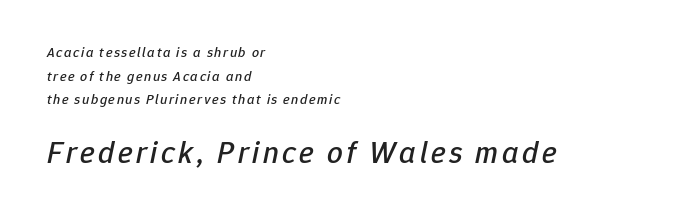
Q: Is the text italic (slanted)? A: Yes, it leans right by about 12 degrees.
Q: Is the text underlined? A: No.
Q: How is the paragraph aligned? A: Left-aligned.
Q: Is the spacing between lines tight, normal or loose? A: Normal.
Q: Which block of text is set in a larger size, the first (top) or the second (bottom)? A: The second (bottom) one.
Q: Width (condensed, normal, or wide)? A: Normal.
Q: Stroke contrast? A: Low.
Q: x-height? A: Medium.
Q: Monospaced? A: No.
